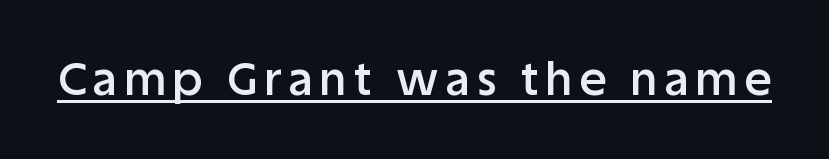
Q: Is the text bold? A: Semi-bold.
Q: Is the text italic (slanted)? A: No, it is upright.
Q: Is the typeface a serif or a sans-serif typeface? A: Sans-serif.
Q: Is the text underlined? A: Yes.
Q: Width (condensed, normal, or wide)? A: Normal.
Q: Stroke contrast? A: Low.
Q: x-height? A: Large.
Q: Monospaced? A: No.
